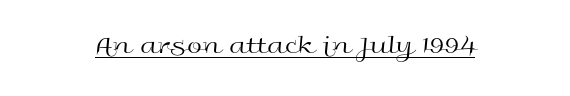
The image shows 27 px text type, upright; set normal letter spacing, underlined.
